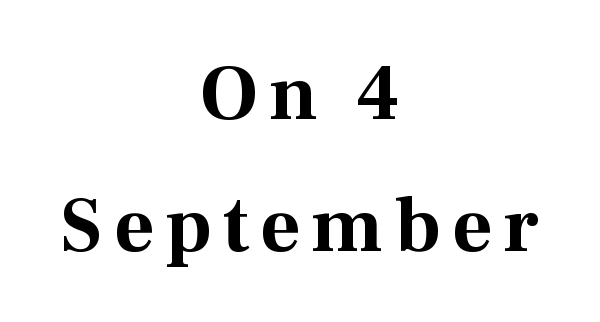
{"serif": "yes", "italic": "no", "bold": "yes", "weight": "bold", "width": "normal", "stroke_contrast": "medium", "x_height": "medium", "monospaced": "no", "underline": "no", "align": "center", "line_spacing": "normal", "line_spacing_ratio": 1.69, "glyph_px": 78}
